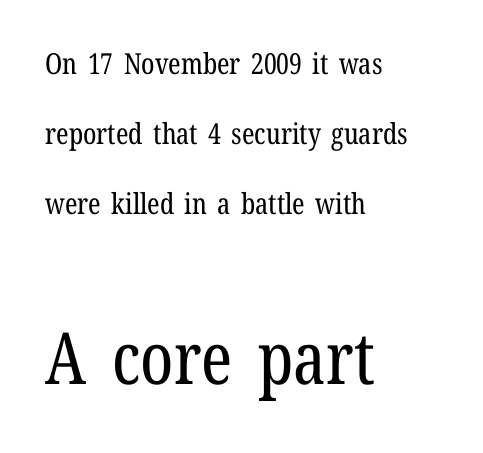
{"serif": "yes", "italic": "no", "bold": "no", "weight": "regular", "width": "condensed", "stroke_contrast": "low", "x_height": "medium", "monospaced": "no", "underline": "no", "align": "left", "line_spacing": "loose", "line_spacing_ratio": 2.41, "letter_spacing": "normal", "letter_spacing_em": 0.0, "larger_block": "second", "size_ratio": 2.48, "glyph_px": 72}
